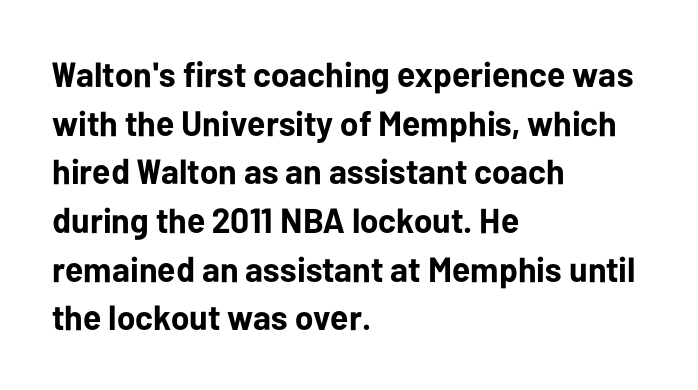
The image shows 35 px bold sans-serif type, upright; set left-aligned, normal line spacing (1.39x), normal letter spacing, not underlined; low stroke contrast and a medium x-height.
